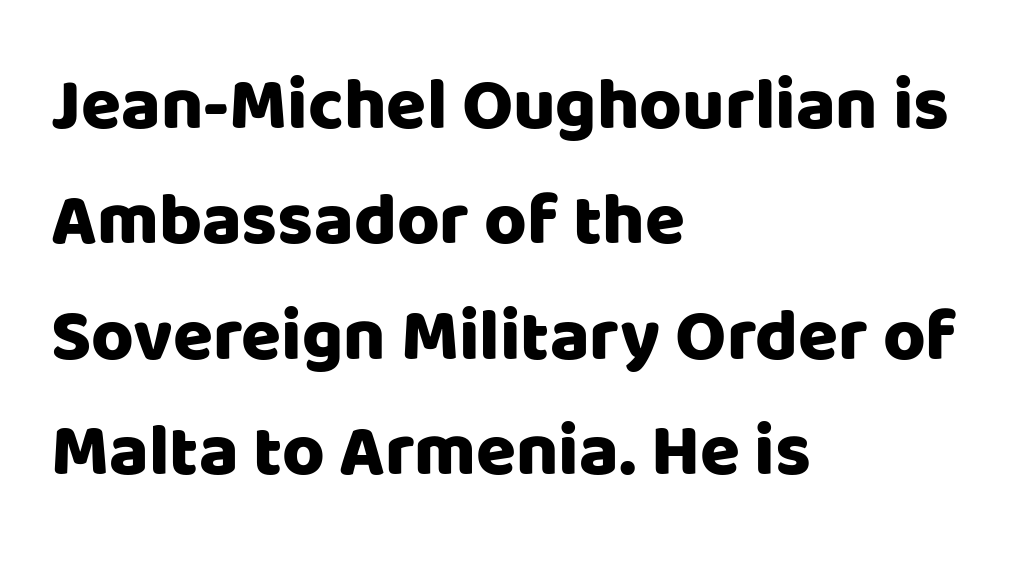
Looks like regular typesetting: each glyph gets only the width it needs. Compared with a centered layout, this one pins lines to the left instead. Reading down the column, the eye jumps a familiar distance to each next line. The line texture is even and compact thanks to regular tracking. These lines were composed using upright roman letters.
